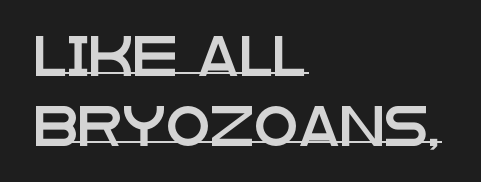
Q: Is the text italic (slanted)? A: No, it is upright.
Q: Is the typeface a serif or a sans-serif typeface? A: Sans-serif.
Q: Is the text underlined? A: Yes.
Q: How is the paragraph aligned? A: Left-aligned.
Q: Is the spacing between letters normal or unusually wide? A: Normal.
Q: Width (condensed, normal, or wide)? A: Wide.
Q: Stroke contrast? A: Low.
Q: x-height? A: Large.
Q: Monospaced? A: No.
